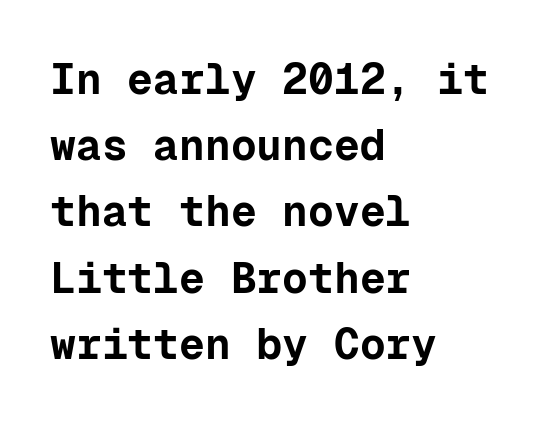
{"serif": "no", "italic": "no", "bold": "yes", "weight": "bold", "width": "normal", "stroke_contrast": "low", "x_height": "medium", "monospaced": "yes", "underline": "no", "align": "left", "line_spacing": "normal", "line_spacing_ratio": 1.54, "letter_spacing": "normal", "letter_spacing_em": 0.0, "glyph_px": 43}
